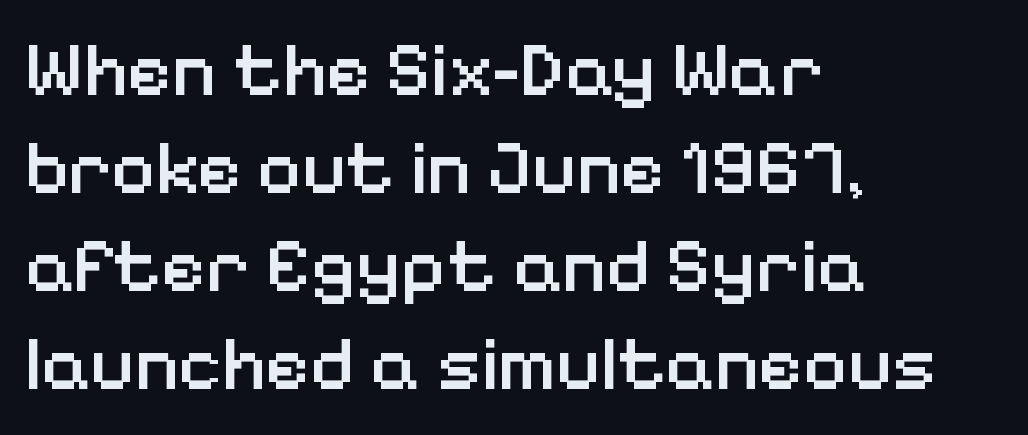
Nope, not italic — everything's standing straight. The words here are not underlined. The designer went with a sans here, leaving each stem footless. Character widths vary here, with narrow letters taking less room than wide ones.
